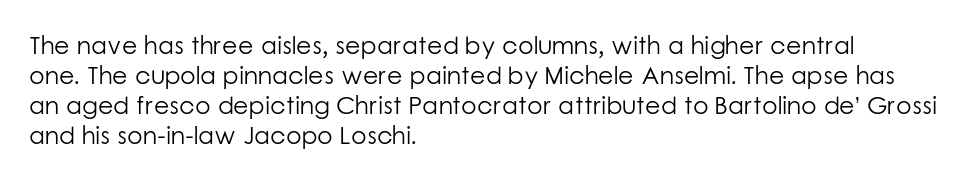
Stem width sits at or under what a default text font uses. Rendered with straight, roman letterforms. In CSS terms this would be text-align: left. Is the letter spacing exaggerated? No — it looks like the ordinary default.
